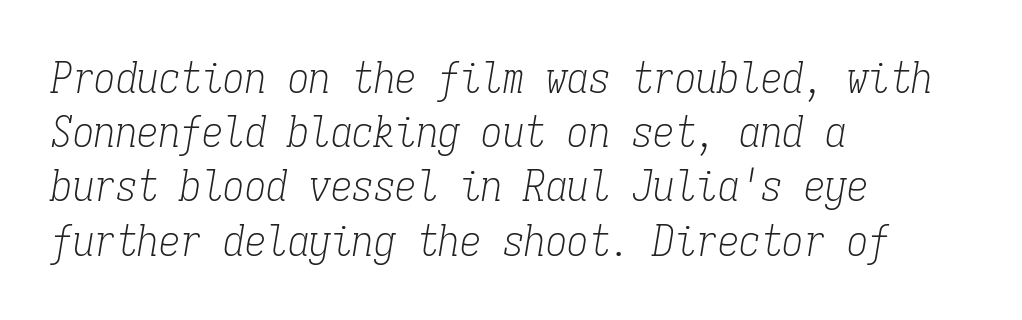
Q: Is the text bold? A: No.
Q: Is the text italic (slanted)? A: Yes, it leans right by about 9 degrees.
Q: Is the typeface a serif or a sans-serif typeface? A: Serif.
Q: Is the text underlined? A: No.
Q: How is the paragraph aligned? A: Left-aligned.
Q: Is the spacing between letters normal or unusually wide? A: Normal.
Q: Is the spacing between lines tight, normal or loose? A: Normal.
Q: Width (condensed, normal, or wide)? A: Condensed.
Q: Stroke contrast? A: Low.
Q: x-height? A: Medium.
Q: Monospaced? A: Yes.
